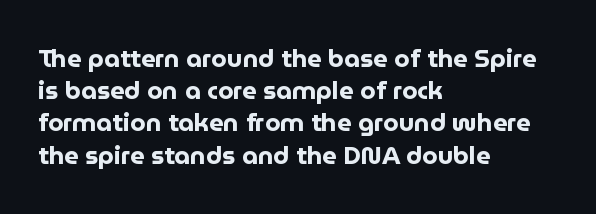
The image shows 25 px bold type, upright; set left-aligned, normal line spacing (1.29x), normal letter spacing, not underlined.
